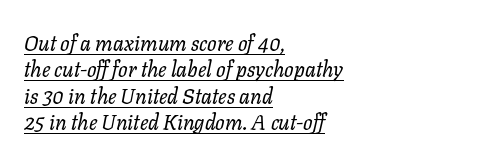
There is no visible air inserted between adjacent glyphs. This is underlined copy, the kind a proofreader might mark for attention. The cut favours lightness, reaching ordinary text weight at its darkest. Line starts are locked; line ends wander. Is there much room between lines? A standard amount, neither cramped nor airy. The font's italic variant was chosen for this text.
